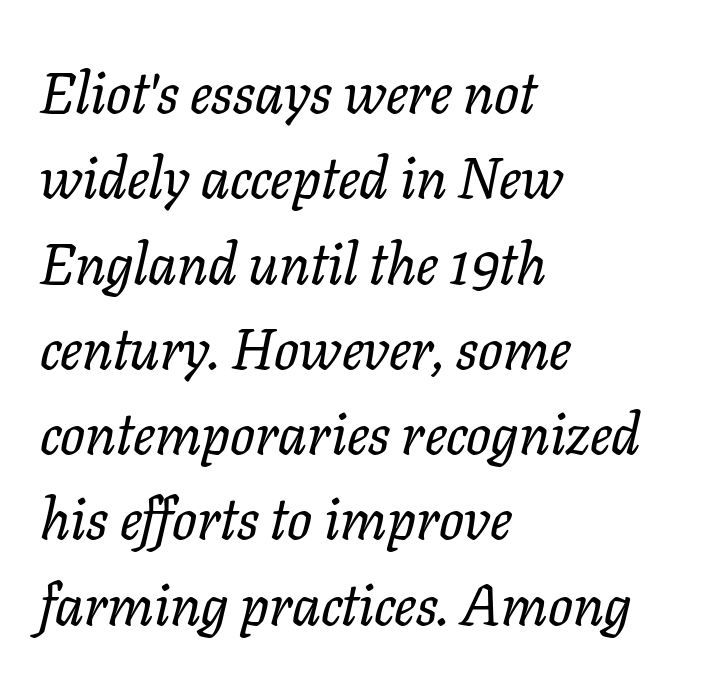
{"serif": "yes", "italic": "yes", "lean": "right", "slant_degrees": 11, "width": "normal", "stroke_contrast": "low", "x_height": "medium", "monospaced": "no", "underline": "no", "align": "left", "line_spacing": "normal", "line_spacing_ratio": 1.47, "letter_spacing": "normal", "letter_spacing_em": 0.0, "glyph_px": 58}
